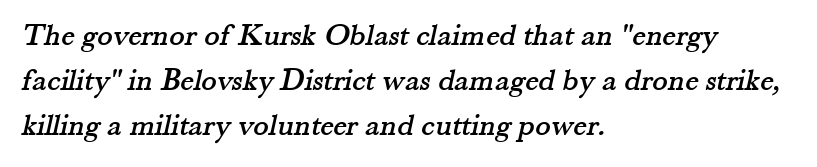
Where is the straight margin? On the left. The baseline area is clear. The rendering uses natural spacing where letterforms have individual widths. Tracking value appears to be zero — textbook default spacing. Small tapered or slab feet sit at the stroke ends, so this counts as serif. Honestly, the row spacing looks completely unremarkable.
